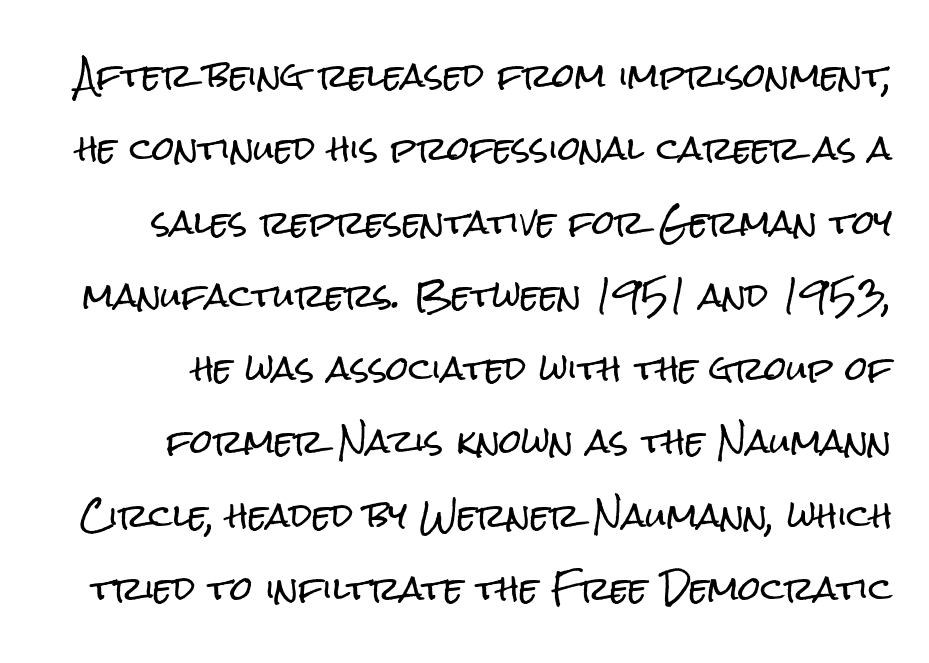
{"serif": "no", "italic": "no", "width": "condensed", "stroke_contrast": "low", "x_height": "medium", "monospaced": "no", "underline": "no", "align": "right", "line_spacing": "loose", "line_spacing_ratio": 2.29, "letter_spacing": "normal", "letter_spacing_em": 0.0, "glyph_px": 32}
